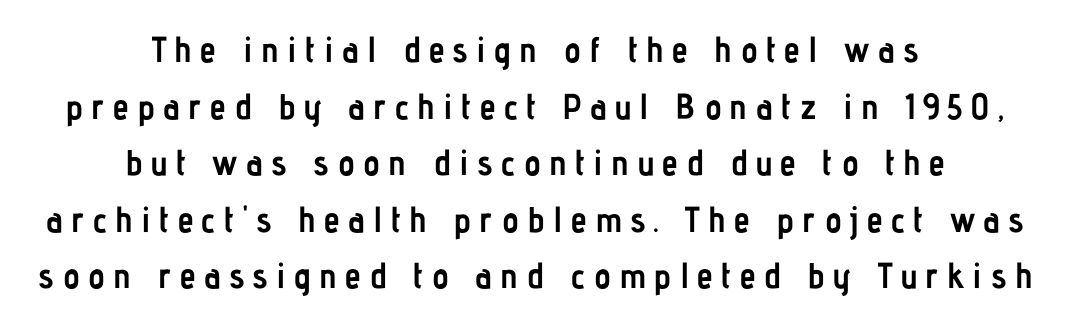
Q: Is the text bold? A: Yes.
Q: Is the text italic (slanted)? A: No, it is upright.
Q: Is the typeface a serif or a sans-serif typeface? A: Sans-serif.
Q: Is the text underlined? A: No.
Q: How is the paragraph aligned? A: Centered.
Q: Is the spacing between letters normal or unusually wide? A: Unusually wide.
Q: Is the spacing between lines tight, normal or loose? A: Normal.
Q: Width (condensed, normal, or wide)? A: Condensed.
Q: Stroke contrast? A: Low.
Q: x-height? A: Medium.
Q: Monospaced? A: No.
